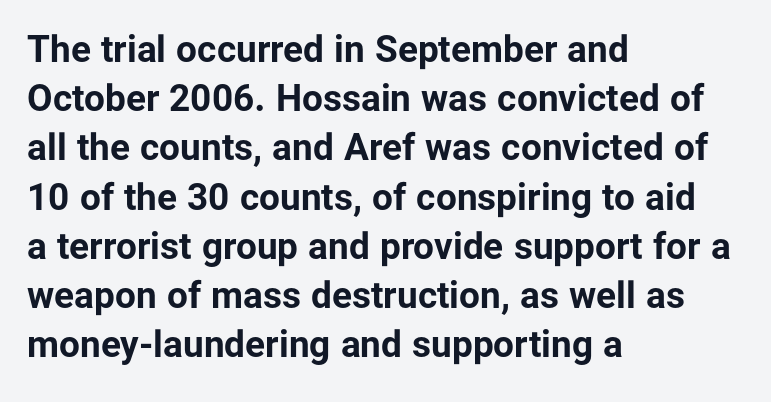
No italicization has been applied; the sample stays upright. What kind of face is this? One without serifs — a sans. Each glyph is drawn with heavy, bold strokes. Baseline-to-baseline distance is the conventional proportion of letter height. The zone under the glyphs is completely vacant.
